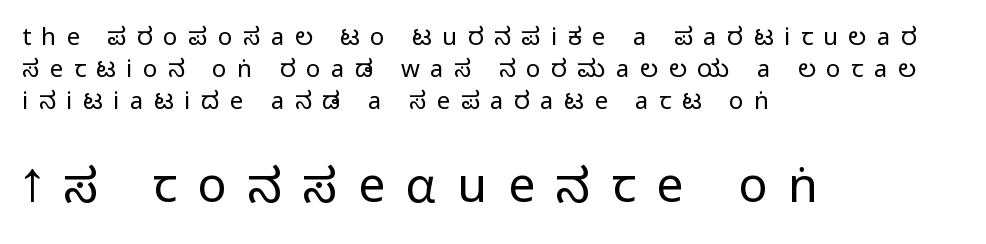
The image shows 48 px condensed sans-serif type, upright; set left-aligned, normal line spacing (1.34x), unusually wide letter spacing (+0.44 em), not underlined; the second (bottom) block is 2.0x larger; medium stroke contrast.
